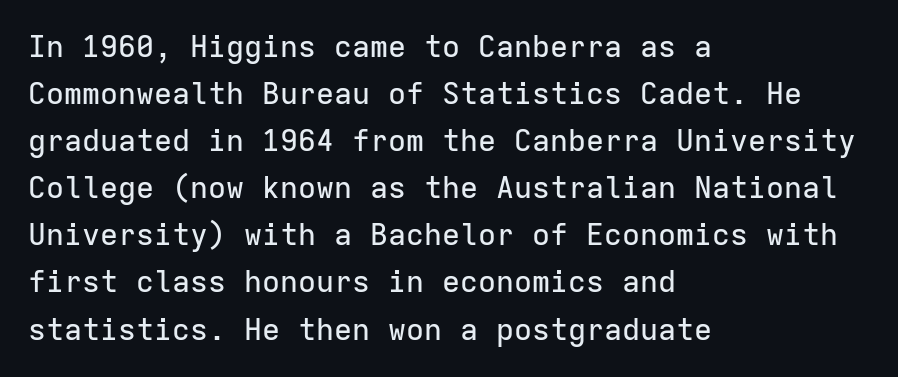
The image shows 30 px sans-serif type, upright, monospaced; set left-aligned, normal line spacing (1.57x), normal letter spacing, not underlined; low stroke contrast and a medium x-height.
